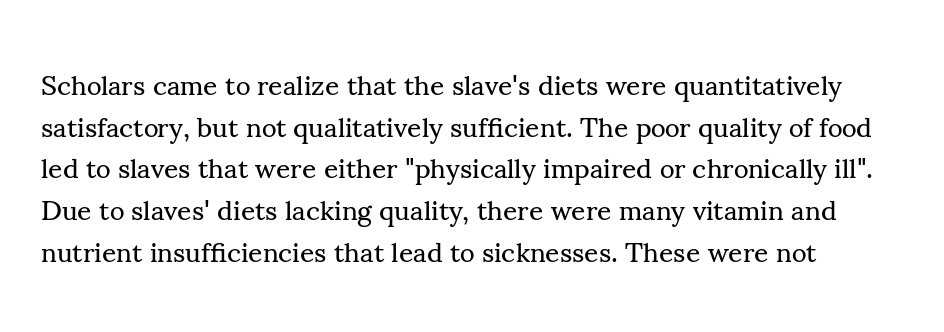
Q: Is the text bold? A: No.
Q: Is the text italic (slanted)? A: No, it is upright.
Q: Is the typeface a serif or a sans-serif typeface? A: Serif.
Q: Is the text underlined? A: No.
Q: How is the paragraph aligned? A: Left-aligned.
Q: Is the spacing between letters normal or unusually wide? A: Normal.
Q: Is the spacing between lines tight, normal or loose? A: Normal.
Q: Width (condensed, normal, or wide)? A: Normal.
Q: Stroke contrast? A: Medium.
Q: x-height? A: Small.
Q: Monospaced? A: No.
